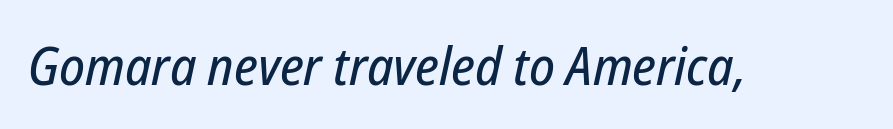
Q: Is the text italic (slanted)? A: Yes, it leans right by about 12 degrees.
Q: Is the text underlined? A: No.
Q: Is the spacing between letters normal or unusually wide? A: Normal.
Q: Width (condensed, normal, or wide)? A: Condensed.
Q: Stroke contrast? A: Low.
Q: x-height? A: Medium.
Q: Monospaced? A: No.
